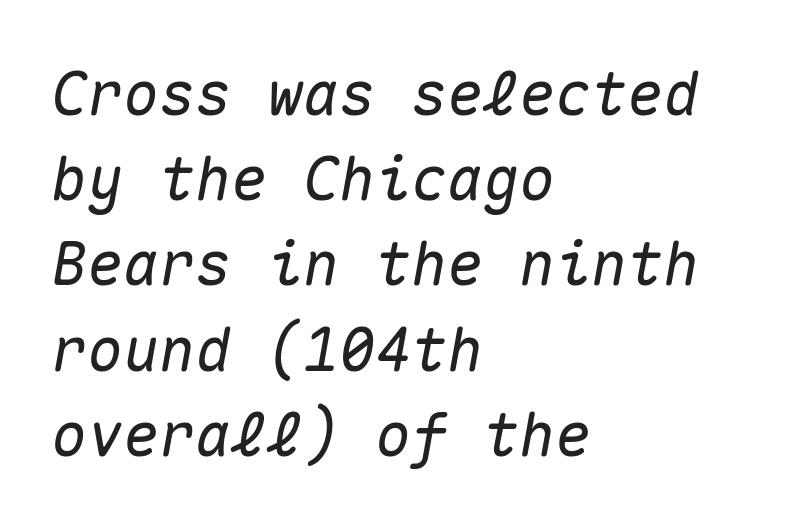
The image shows 60 px text type, italic (leaning right), monospaced; set left-aligned, normal line spacing (1.42x), normal letter spacing, not underlined; medium stroke contrast and a medium x-height.
